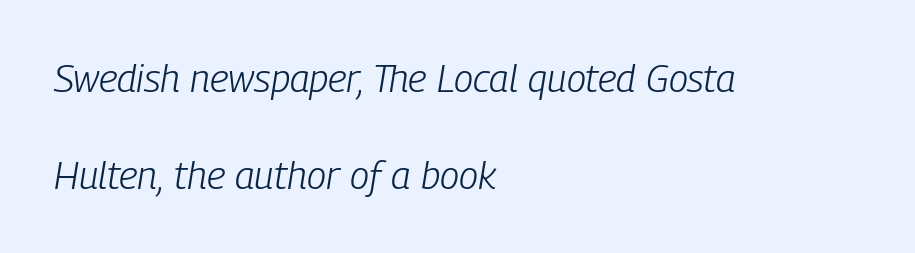
The image shows 39 px light, condensed type, italic (leaning right); set left-aligned, loose line spacing (2.49x), normal letter spacing, not underlined; low stroke contrast and a medium x-height.
